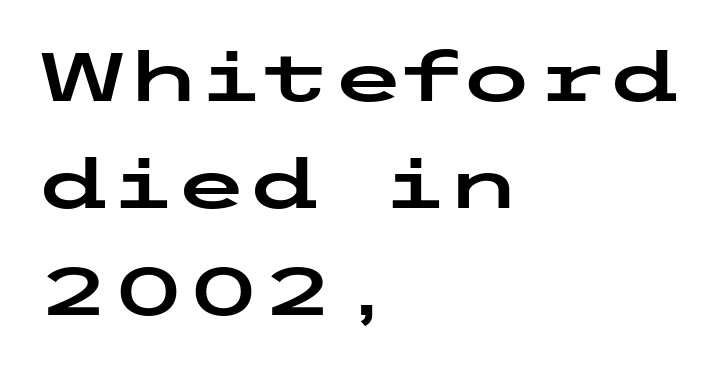
{"serif": "no", "italic": "no", "width": "wide", "stroke_contrast": "low", "x_height": "medium", "underline": "no", "align": "left", "line_spacing": "normal", "line_spacing_ratio": 1.57, "letter_spacing": "normal", "letter_spacing_em": 0.0, "glyph_px": 68}
